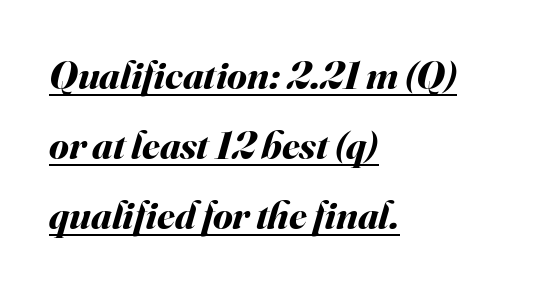
{"italic": "yes", "lean": "right", "slant_degrees": 16, "bold": "yes", "weight": "bold", "width": "normal", "stroke_contrast": "medium", "x_height": "small", "monospaced": "no", "underline": "yes", "align": "left", "line_spacing_ratio": 1.75, "letter_spacing": "normal", "letter_spacing_em": 0.0, "glyph_px": 40}
